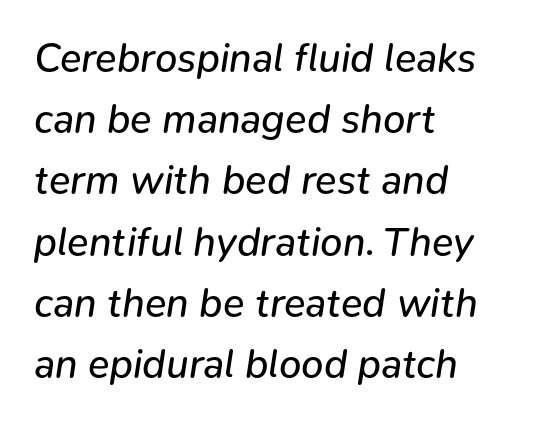
Line beginnings align vertically; line endings do not. Caption: standard tracking, unaltered. Vertically, the passage feels balanced, rows spaced as you'd expect. Weight: regular or lighter.
